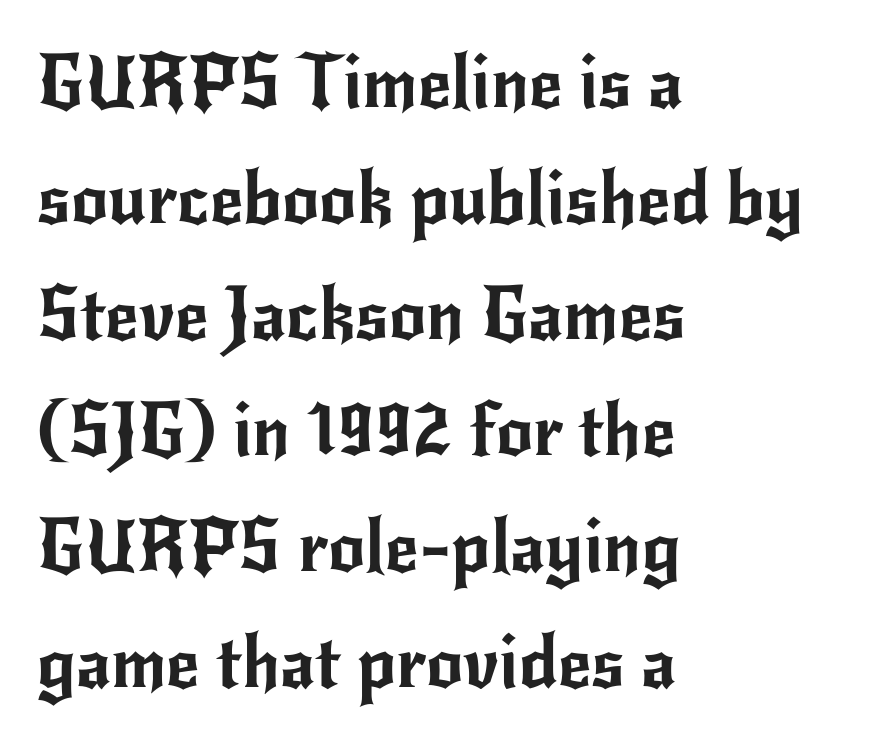
{"serif": "no", "italic": "no", "width": "normal", "stroke_contrast": "low", "x_height": "small", "monospaced": "no", "underline": "no", "align": "left", "line_spacing": "normal", "line_spacing_ratio": 1.59, "letter_spacing": "normal", "letter_spacing_em": 0.0, "glyph_px": 73}
